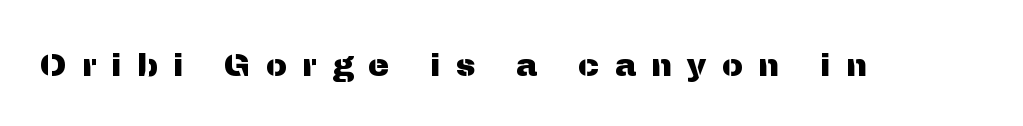
{"serif": "no", "italic": "no", "width": "normal", "stroke_contrast": "medium", "x_height": "medium", "monospaced": "no", "underline": "no", "letter_spacing": "wide", "letter_spacing_em": 0.47, "glyph_px": 32}
